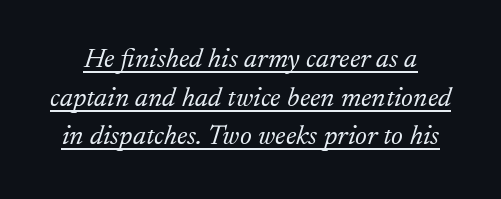
Little horizontal feet cap the strokes, marking this as serif type. What's the leading like? Ordinary, nothing unusual. Tracking value appears to be zero — textbook default spacing. The typography opts for an oblique posture over an upright one. Is there an underline? Yes — a line sits under the letters.
